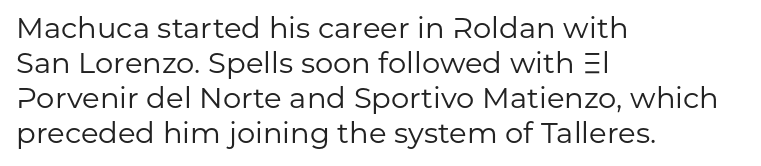
A bare baseline throughout the passage. The face used here is a sans, in the tradition of grotesques and geometrics. The letters advance in unequal steps, a hallmark of proportional type. Unlike italic type, these characters show no tilt at all. These lines stack with their left ends in a neat column.
